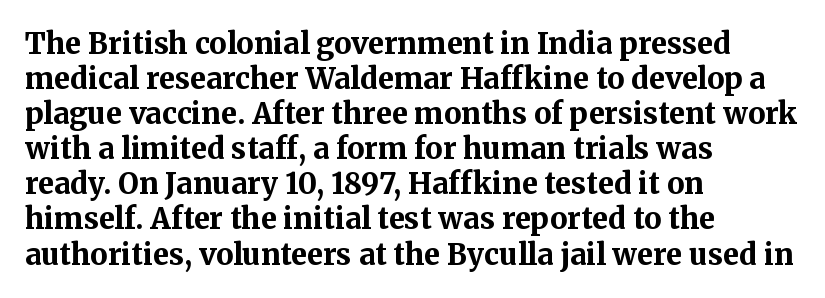
The image shows 29 px bold serif type, upright; set left-aligned, line spacing 1.21x, normal letter spacing, not underlined; medium stroke contrast and a medium x-height.
